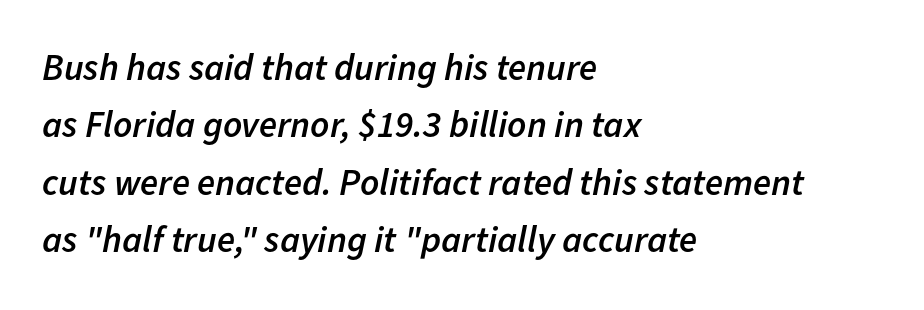
{"italic": "yes", "lean": "right", "slant_degrees": 11, "bold": "semi", "weight": "semibold", "width": "normal", "stroke_contrast": "low", "x_height": "medium", "monospaced": "no", "underline": "no", "align": "left", "line_spacing": "normal", "line_spacing_ratio": 1.55, "letter_spacing": "normal", "letter_spacing_em": 0.0, "glyph_px": 37}
